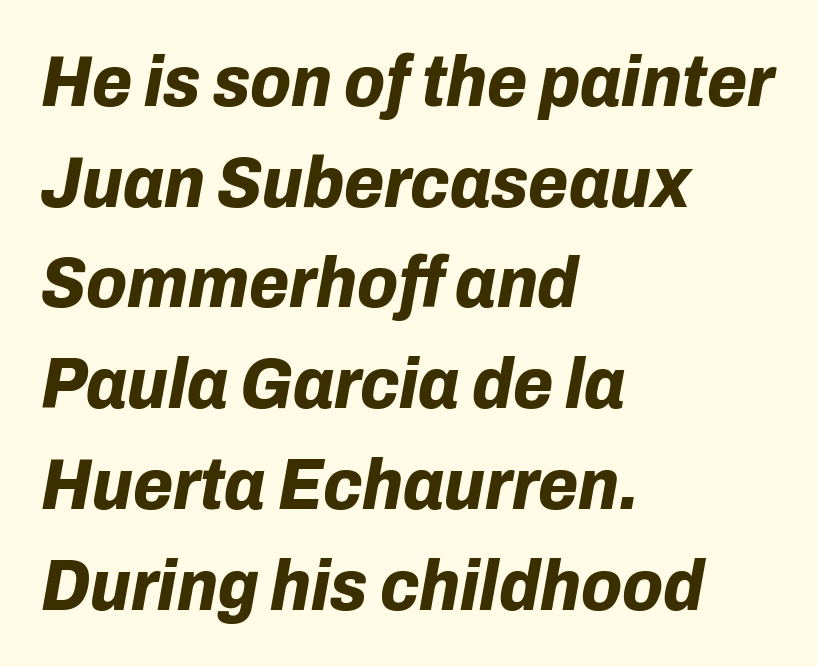
{"italic": "yes", "lean": "right", "slant_degrees": 10, "bold": "yes", "weight": "bold", "width": "normal", "stroke_contrast": "low", "x_height": "medium", "monospaced": "no", "underline": "no", "align": "left", "line_spacing": "normal", "line_spacing_ratio": 1.38, "letter_spacing": "normal", "letter_spacing_em": 0.0, "glyph_px": 73}
